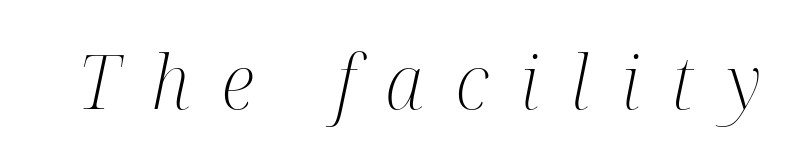
Posture: slanted. Typographically, this falls in the serif category. Nobody drew a line under any word here. Proportional: the letters do not fall into vertical columns. The passage shown is not bold in any degree. The tracking jumps out immediately: characters are airy and widely separated.
